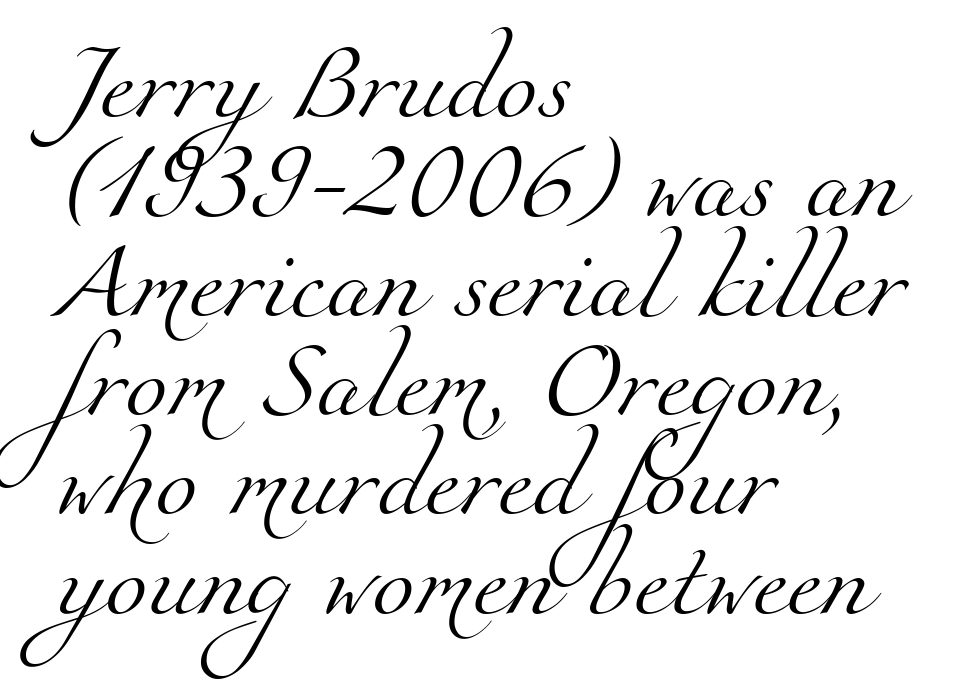
{"serif": "yes", "bold": "no", "weight": "light", "width": "normal", "stroke_contrast": "medium", "x_height": "small", "monospaced": "no", "underline": "no", "align": "left", "line_spacing": "normal", "line_spacing_ratio": 1.29, "letter_spacing": "normal", "letter_spacing_em": 0.0, "glyph_px": 77}
